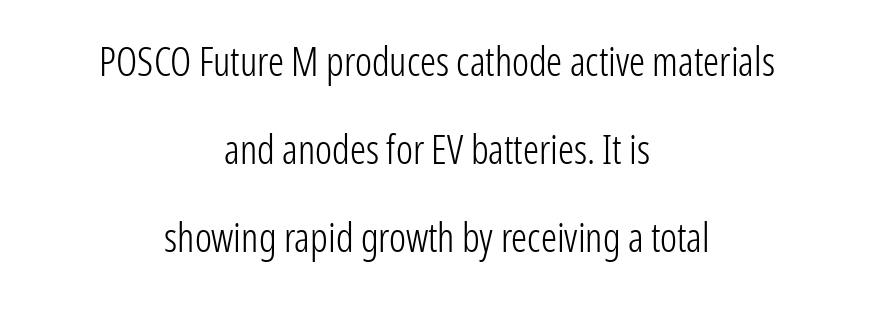
{"serif": "no", "italic": "no", "bold": "no", "weight": "light", "width": "condensed", "stroke_contrast": "low", "x_height": "medium", "monospaced": "no", "underline": "no", "align": "center", "line_spacing": "loose", "line_spacing_ratio": 2.2, "letter_spacing": "normal", "letter_spacing_em": 0.0, "glyph_px": 40}
